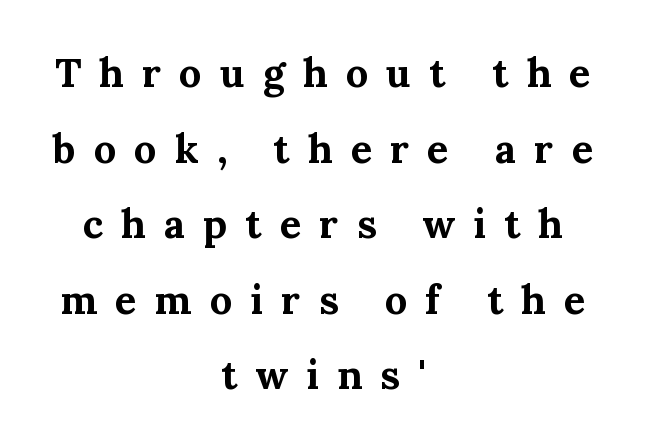
{"serif": "yes", "italic": "no", "bold": "yes", "weight": "bold", "width": "normal", "stroke_contrast": "medium", "x_height": "medium", "monospaced": "no", "underline": "no", "align": "center", "line_spacing_ratio": 1.89, "letter_spacing": "wide", "letter_spacing_em": 0.45, "glyph_px": 40}
